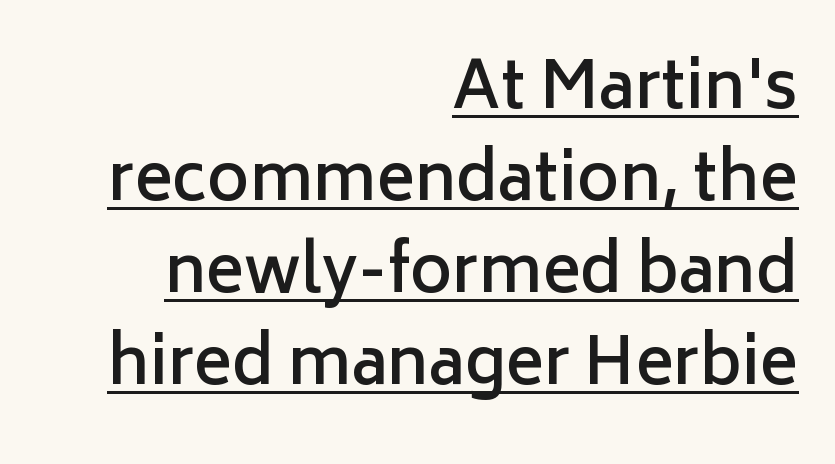
The image shows 64 px semibold sans-serif type, upright; set right-aligned, normal line spacing (1.44x), normal letter spacing, underlined; low stroke contrast and a medium x-height.
